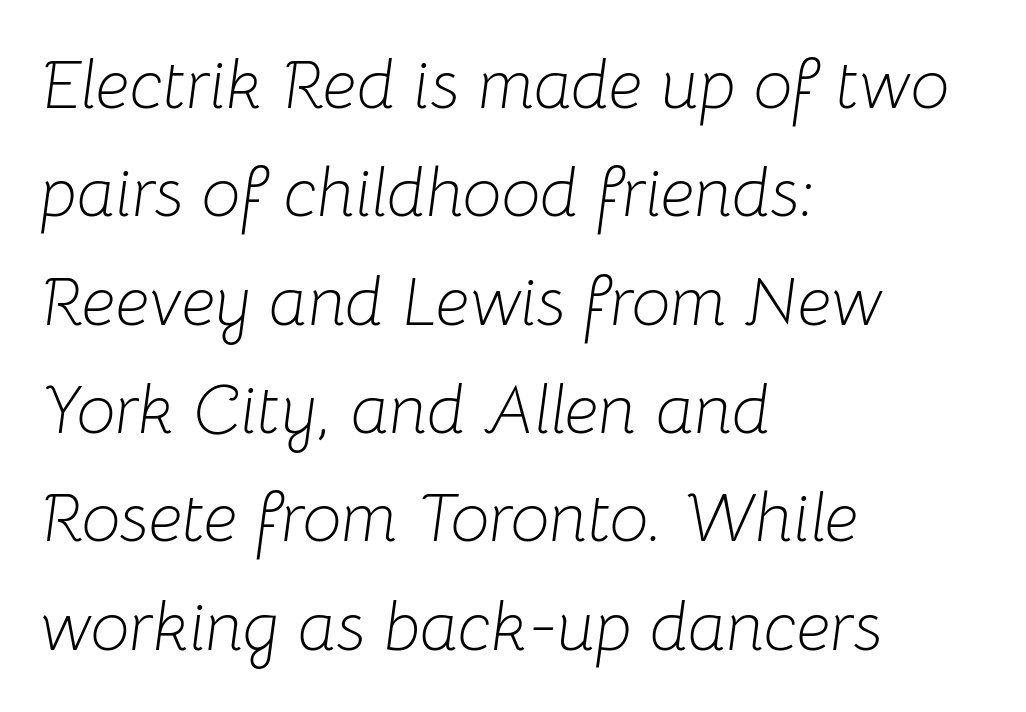
The image shows 69 px light type, italic (leaning right); set left-aligned, normal line spacing (1.57x), normal letter spacing, not underlined; low stroke contrast and a medium x-height.
